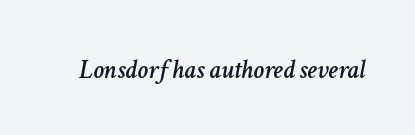
The image shows 27 px text type, italic (leaning right); set normal letter spacing, not underlined.
